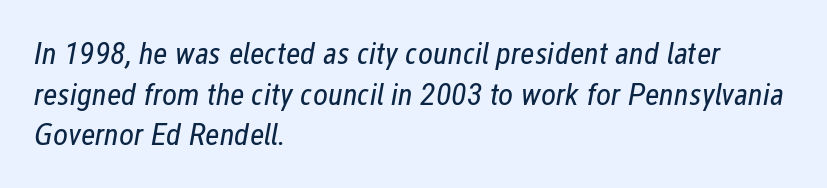
Q: Is the text bold? A: No.
Q: Is the text italic (slanted)? A: Yes, it leans right by about 12 degrees.
Q: Is the text underlined? A: No.
Q: How is the paragraph aligned? A: Left-aligned.
Q: Is the spacing between letters normal or unusually wide? A: Normal.
Q: Is the spacing between lines tight, normal or loose? A: Normal.
Q: Width (condensed, normal, or wide)? A: Condensed.
Q: Stroke contrast? A: Low.
Q: x-height? A: Medium.
Q: Monospaced? A: No.
